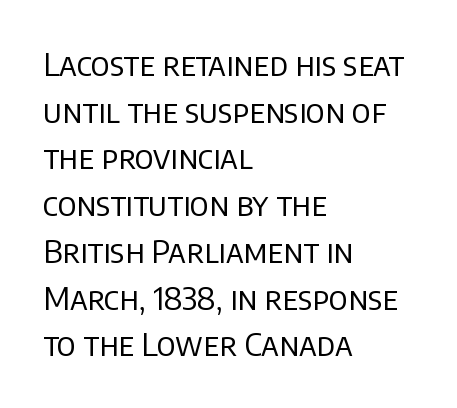
The image shows 32 px regular-weight sans-serif type, upright; set left-aligned, normal line spacing (1.46x), normal letter spacing, not underlined; low stroke contrast and a large x-height.
